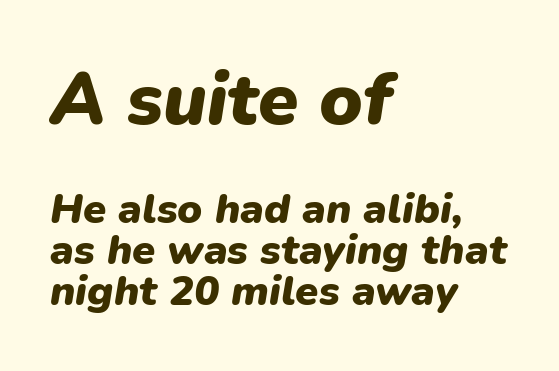
The emphasis by scale lands on block number one, above. The face used here has the dense, thick strokes of a bold. The rendering uses natural spacing where letterforms have individual widths. Words float on clear page, feet unadorned. A classic flush-left, rag-right setting is used for this passage.
